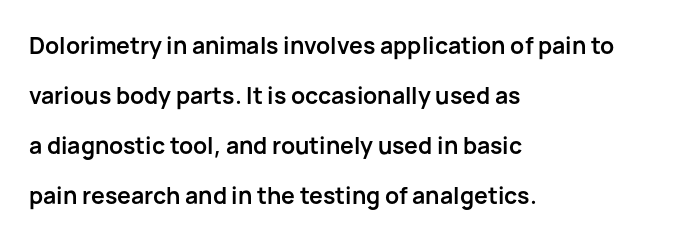
Q: Is the text bold? A: Yes.
Q: Is the text italic (slanted)? A: No, it is upright.
Q: Is the text underlined? A: No.
Q: How is the paragraph aligned? A: Left-aligned.
Q: Is the spacing between letters normal or unusually wide? A: Normal.
Q: Is the spacing between lines tight, normal or loose? A: Loose.
